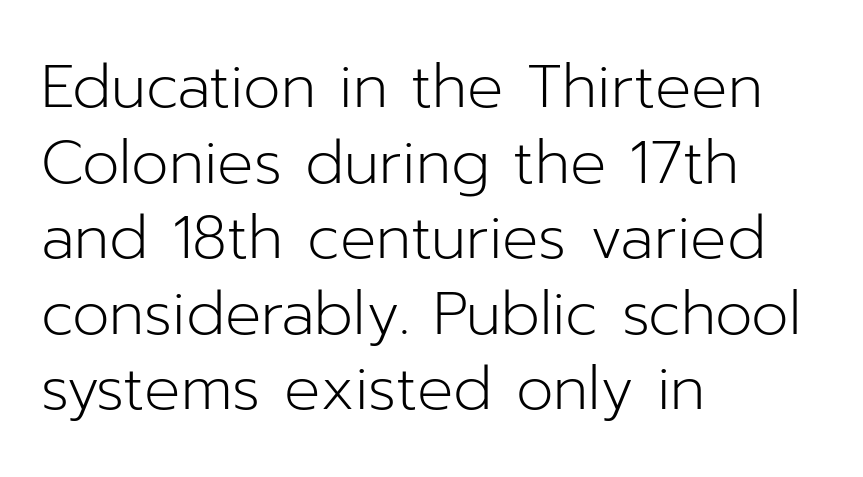
Visually the block forms a straight wall on the left and a jagged coastline on the right. The typesetting does not lean heavy: it is not bold. The horizontal fit of the characters is conventional and even. It's the straight-up-and-down kind of type.
